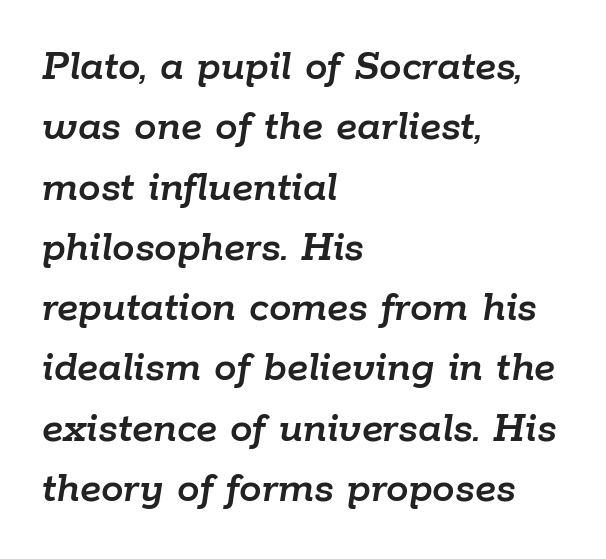
{"italic": "yes", "lean": "right", "slant_degrees": 9, "width": "normal", "stroke_contrast": "low", "x_height": "medium", "monospaced": "no", "underline": "no", "align": "left", "line_spacing": "normal", "line_spacing_ratio": 1.34, "letter_spacing": "normal", "letter_spacing_em": 0.0, "glyph_px": 45}
